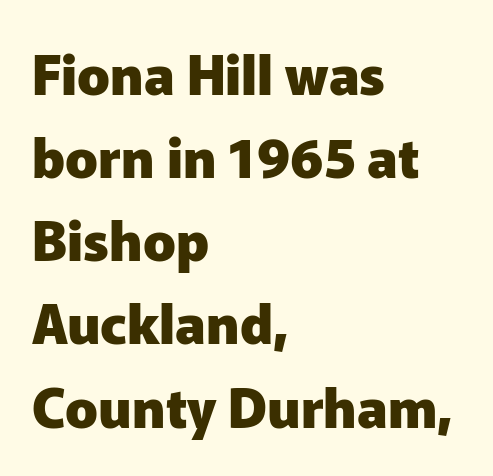
The letters stand upright; this is a roman face. Nope, no serifs anywhere on these letters. The passage shown is not underscored anywhere. The lines are quadded left. Tracking here is standard; glyphs follow each other at the usual distance. Do the characters align in a grid? No, the font is proportional.
